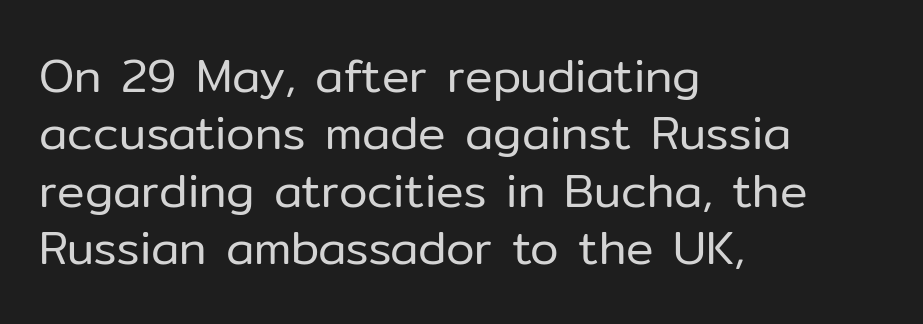
The words here are not underlined. A roman cut, with each character standing at attention. There is no visible air inserted between adjacent glyphs. The type family on display is of the sans-serif kind.
